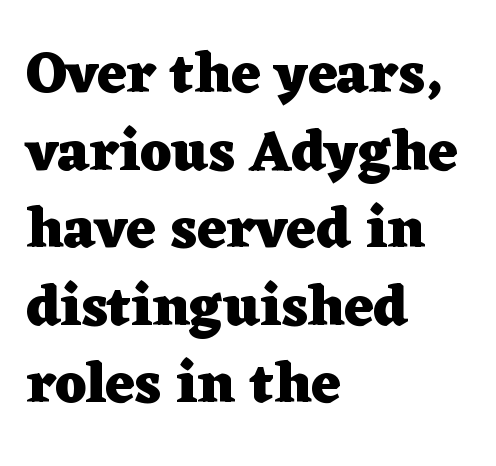
The image shows 57 px heavy, wide serif type, upright; set left-aligned, normal line spacing (1.36x), normal letter spacing, not underlined; low stroke contrast and a medium x-height.
